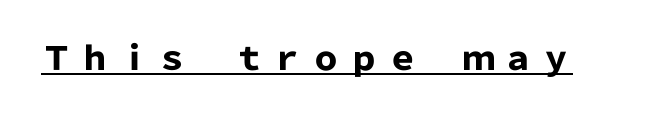
{"serif": "no", "italic": "no", "bold": "yes", "weight": "heavy", "width": "normal", "stroke_contrast": "low", "x_height": "medium", "monospaced": "no", "underline": "yes", "letter_spacing": "wide", "letter_spacing_em": 0.2, "glyph_px": 32}
